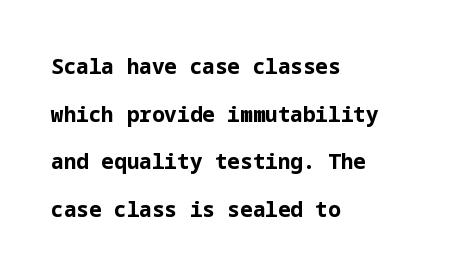
These lines are set flush left with a ragged right edge. Is the letter spacing exaggerated? No — it looks like the ordinary default. On the weight axis this lands at bold, roughly 700. This is roman type, the default non-slanted kind. Lines of text with bare space underneath.
